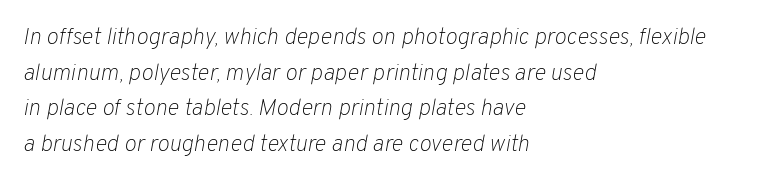
The image shows 23 px text type, italic (leaning right); set left-aligned, normal line spacing (1.55x), normal letter spacing, not underlined.
